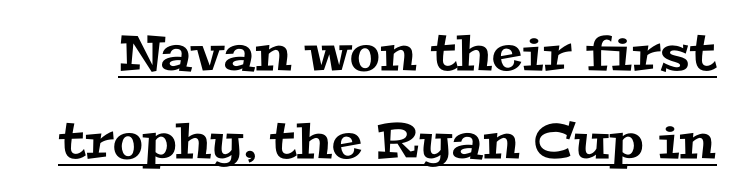
Caption: standard tracking, unaltered. Here the designer chose a conventional face with non-uniform glyph widths. Is there an underline? Yes — a line sits under the letters. I'd call this a serif setting — the letters wear small feet.
